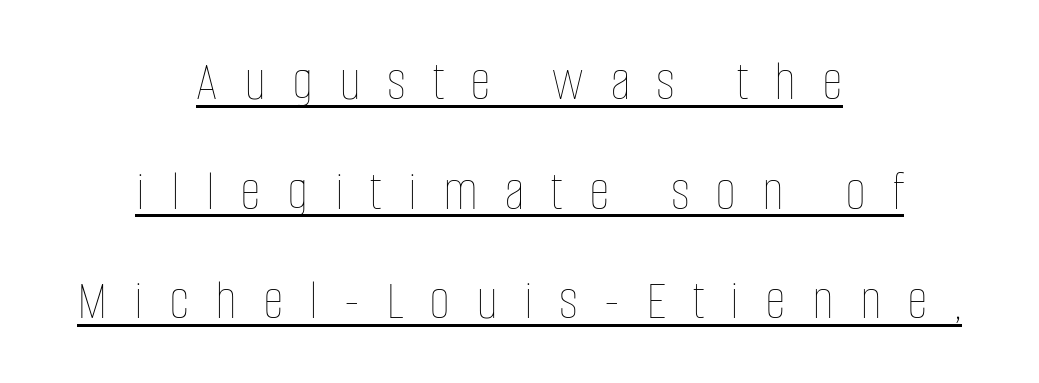
The image shows 58 px thin, condensed type, upright; set centered, line spacing 1.89x, unusually wide letter spacing (+0.45 em), underlined; low stroke contrast and a large x-height.
